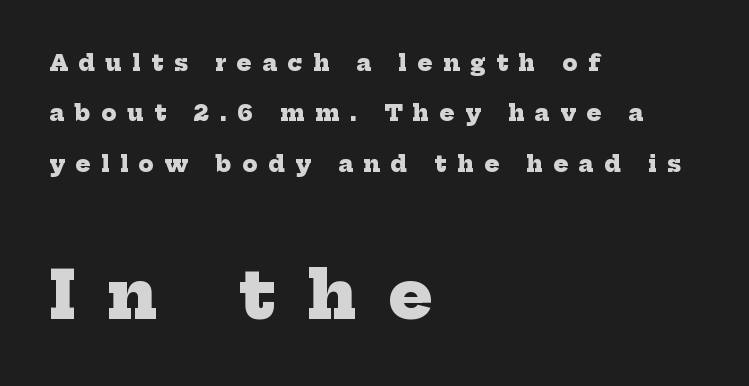
A dark, heavy texture on the line: the type is bold. Substantial extra tracking has been applied to these lines. The words here are not underlined. The typesetter chose a ragged-right arrangement here. Each letter's strokes conclude with small projecting serifs.
